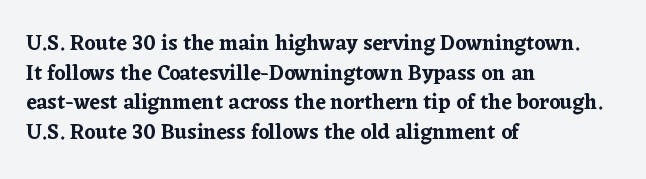
Caption: standard tracking, unaltered. Only glyphs here, with clear space below each row. The line-height multiplier appears to be the usual default. The typography opts for an upright posture over an oblique one. A student would call this left alignment; a typographer would say flush left, rag right.
